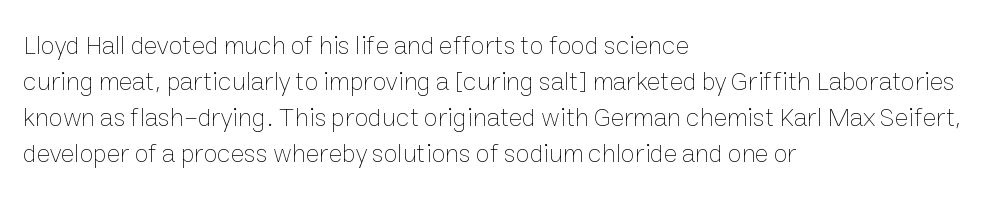
The image shows 26 px text type, upright; set left-aligned, normal line spacing (1.38x), normal letter spacing, not underlined.
